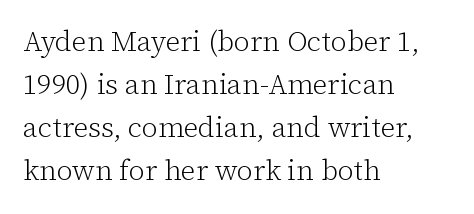
{"serif": "yes", "italic": "no", "bold": "no", "weight": "light", "width": "normal", "stroke_contrast": "low", "x_height": "medium", "monospaced": "no", "underline": "no", "align": "left", "line_spacing": "normal", "line_spacing_ratio": 1.54, "letter_spacing": "normal", "letter_spacing_em": 0.0, "glyph_px": 28}
